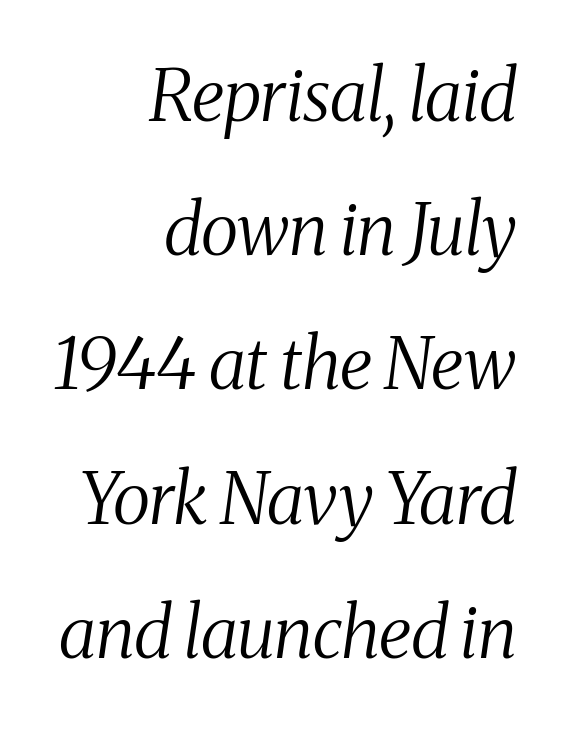
A typesetter would call this proportional, since set widths differ per character. Each word holds together tightly as a unit, with standard inter-letter gaps. Is this a heavy cut? Hardly; it is regular or lighter. The baseline area is clear. There's an unmistakable incline to the writing here. I'd call this a serif setting — the letters wear small feet.
